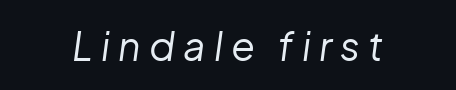
These lines are centered, leaving both edges ragged. Heaviness? Minimal to ordinary, like unemphasized prose. Plain, unruled lines of type. This sample has the flowing, uneven cadence of proportional lettering. The rendering inserts visible extra space after every character. The lettering tilts uniformly, giving the passage an italic look.
